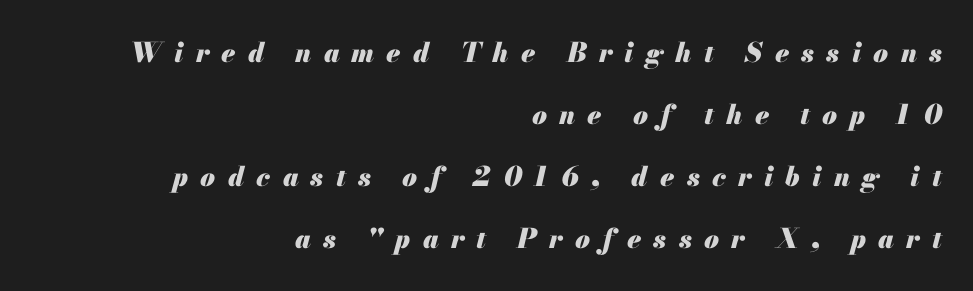
{"italic": "yes", "lean": "right", "slant_degrees": 13, "bold": "yes", "underline": "no", "align": "right", "line_spacing": "loose", "line_spacing_ratio": 2.3, "letter_spacing": "wide", "letter_spacing_em": 0.45, "glyph_px": 27}
